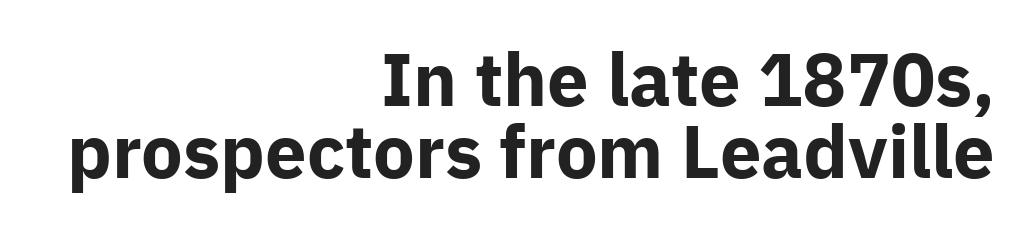
The image shows 74 px bold sans-serif type, upright; set right-aligned, tight line spacing (0.97x), normal letter spacing, not underlined; low stroke contrast and a medium x-height.
